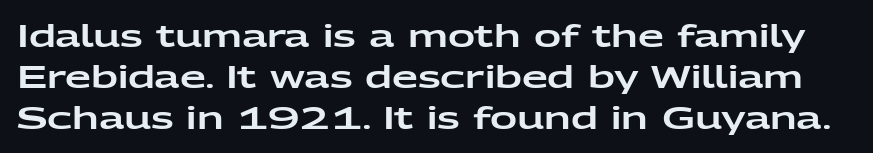
Q: Is the text italic (slanted)? A: No, it is upright.
Q: Is the typeface a serif or a sans-serif typeface? A: Sans-serif.
Q: Is the text underlined? A: No.
Q: Is the spacing between letters normal or unusually wide? A: Normal.
Q: Is the spacing between lines tight, normal or loose? A: Normal.
Q: Width (condensed, normal, or wide)? A: Wide.
Q: Stroke contrast? A: Low.
Q: x-height? A: Medium.
Q: Monospaced? A: No.
